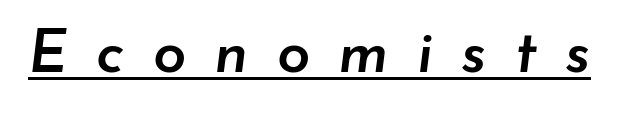
The image shows 60 px semibold type, italic (leaning right); set unusually wide letter spacing (+0.47 em), underlined; low stroke contrast and a small x-height.
